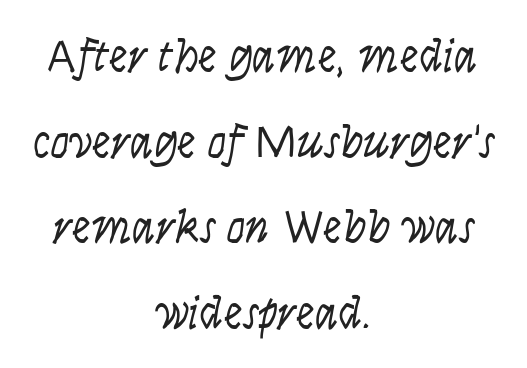
Q: Is the text bold? A: No.
Q: Is the text italic (slanted)? A: Yes.
Q: Is the typeface a serif or a sans-serif typeface? A: Sans-serif.
Q: Is the text underlined? A: No.
Q: How is the paragraph aligned? A: Centered.
Q: Is the spacing between letters normal or unusually wide? A: Normal.
Q: Width (condensed, normal, or wide)? A: Condensed.
Q: Stroke contrast? A: Low.
Q: x-height? A: Large.
Q: Monospaced? A: No.
